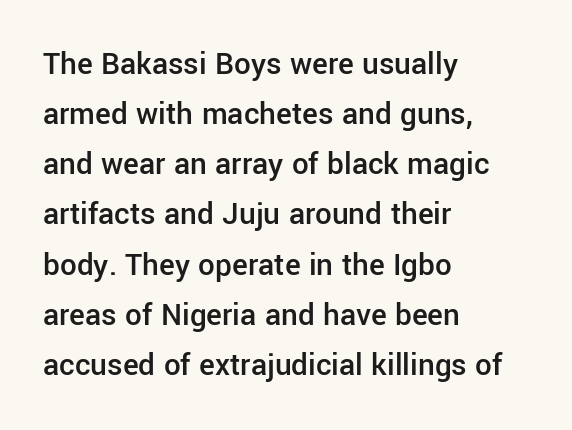
Q: Is the text bold? A: Semi-bold.
Q: Is the text italic (slanted)? A: No, it is upright.
Q: Is the typeface a serif or a sans-serif typeface? A: Sans-serif.
Q: Is the text underlined? A: No.
Q: How is the paragraph aligned? A: Left-aligned.
Q: Is the spacing between letters normal or unusually wide? A: Normal.
Q: Is the spacing between lines tight, normal or loose? A: Normal.
Q: Width (condensed, normal, or wide)? A: Normal.
Q: Stroke contrast? A: Low.
Q: x-height? A: Medium.
Q: Monospaced? A: No.
